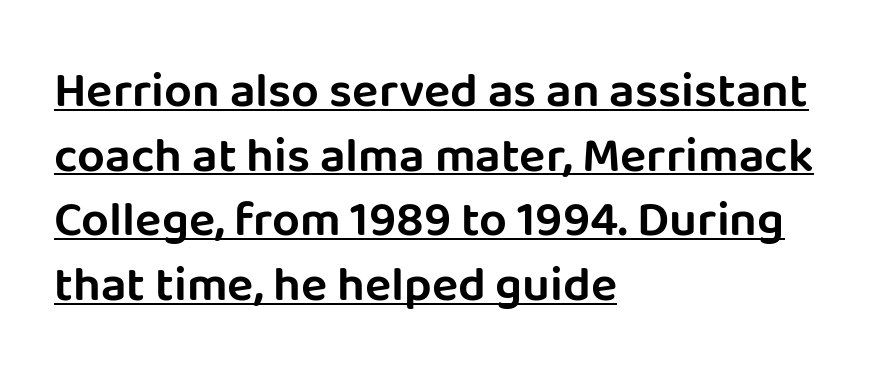
I'd call this a sans setting — the letters go barefoot. Left-aligned paragraph, ragged on the right. This rendering leaves character spacing at its baseline value. The passage shown stacks its lines at a standard gap.
